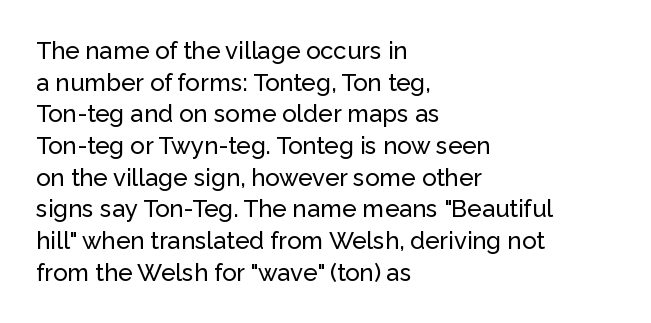
Q: Is the text italic (slanted)? A: No, it is upright.
Q: Is the text underlined? A: No.
Q: How is the paragraph aligned? A: Left-aligned.
Q: Is the spacing between letters normal or unusually wide? A: Normal.
Q: Is the spacing between lines tight, normal or loose? A: Normal.
